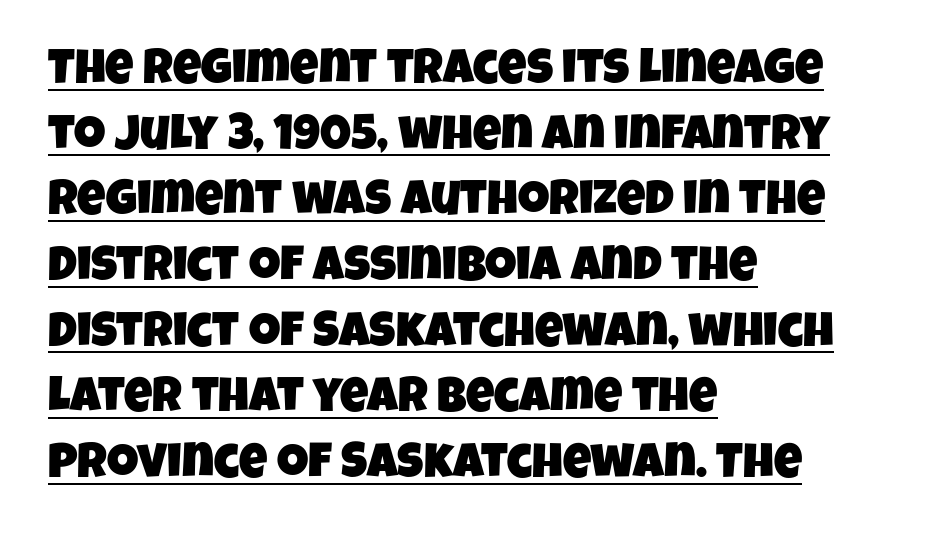
{"serif": "no", "width": "condensed", "stroke_contrast": "low", "x_height": "large", "monospaced": "no", "underline": "yes", "align": "left", "line_spacing": "normal", "line_spacing_ratio": 1.34, "letter_spacing": "normal", "letter_spacing_em": 0.0, "glyph_px": 49}
